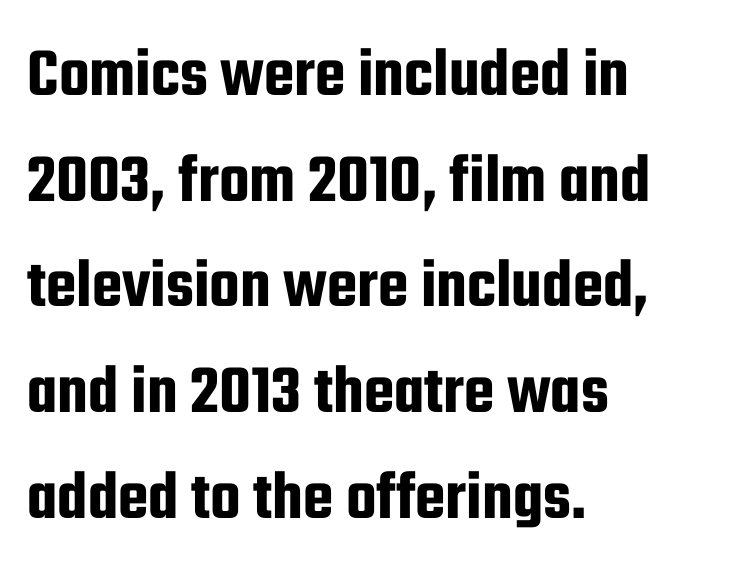
Q: Is the text italic (slanted)? A: No, it is upright.
Q: Is the typeface a serif or a sans-serif typeface? A: Sans-serif.
Q: Is the text underlined? A: No.
Q: How is the paragraph aligned? A: Left-aligned.
Q: Is the spacing between letters normal or unusually wide? A: Normal.
Q: Is the spacing between lines tight, normal or loose? A: Normal.
Q: Width (condensed, normal, or wide)? A: Condensed.
Q: Stroke contrast? A: Low.
Q: x-height? A: Medium.
Q: Monospaced? A: No.
